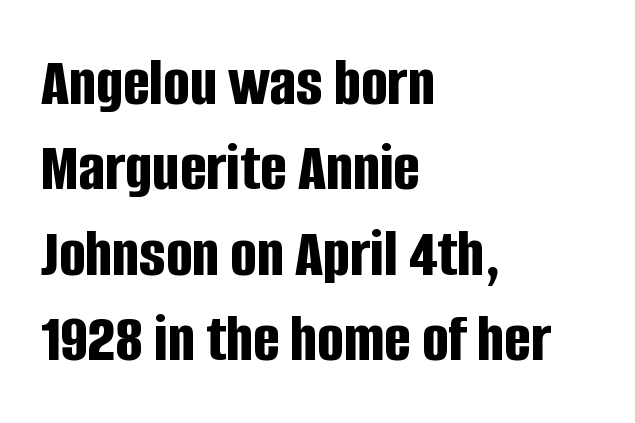
Q: Is the text bold? A: Yes.
Q: Is the text italic (slanted)? A: No, it is upright.
Q: Is the typeface a serif or a sans-serif typeface? A: Sans-serif.
Q: Is the text underlined? A: No.
Q: How is the paragraph aligned? A: Left-aligned.
Q: Is the spacing between letters normal or unusually wide? A: Normal.
Q: Width (condensed, normal, or wide)? A: Condensed.
Q: Stroke contrast? A: Low.
Q: x-height? A: Large.
Q: Monospaced? A: No.
